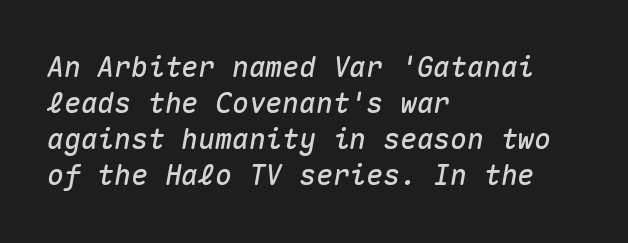
The image shows 28 px text type, italic (leaning right), monospaced; set left-aligned, normal line spacing (1.29x), normal letter spacing, not underlined; medium stroke contrast and a medium x-height.
